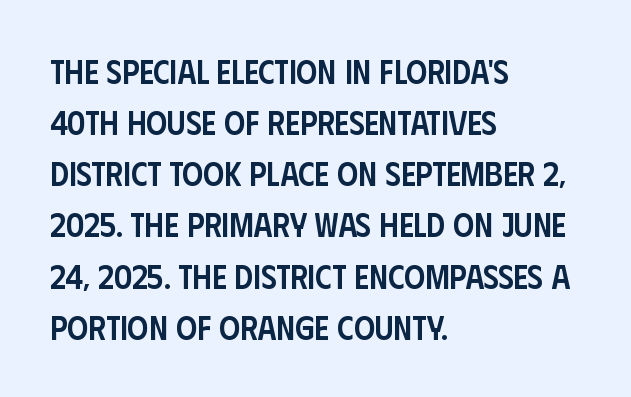
Unmarked baselines from the first word to the last. Nothing unusual about the tracking: characters are spaced as the font intends. This is the regular roman posture of the typeface. The letters carry no serifs — their stems end cleanly without finishing strokes.
